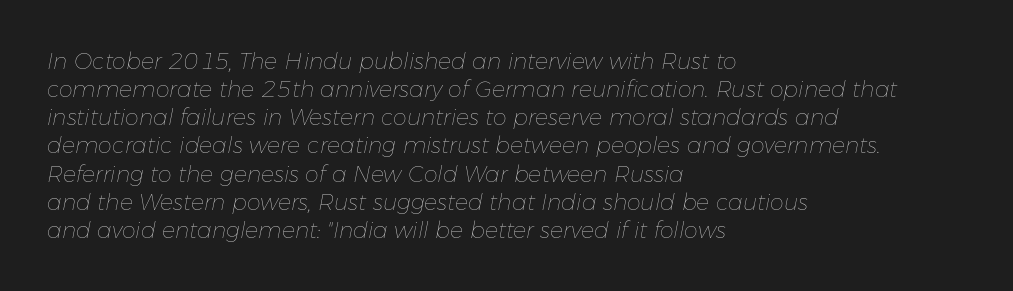
{"italic": "yes", "lean": "right", "slant_degrees": 11, "bold": "no", "underline": "no", "align": "left", "line_spacing": "normal", "line_spacing_ratio": 1.28, "letter_spacing": "normal", "letter_spacing_em": 0.0, "glyph_px": 22}
